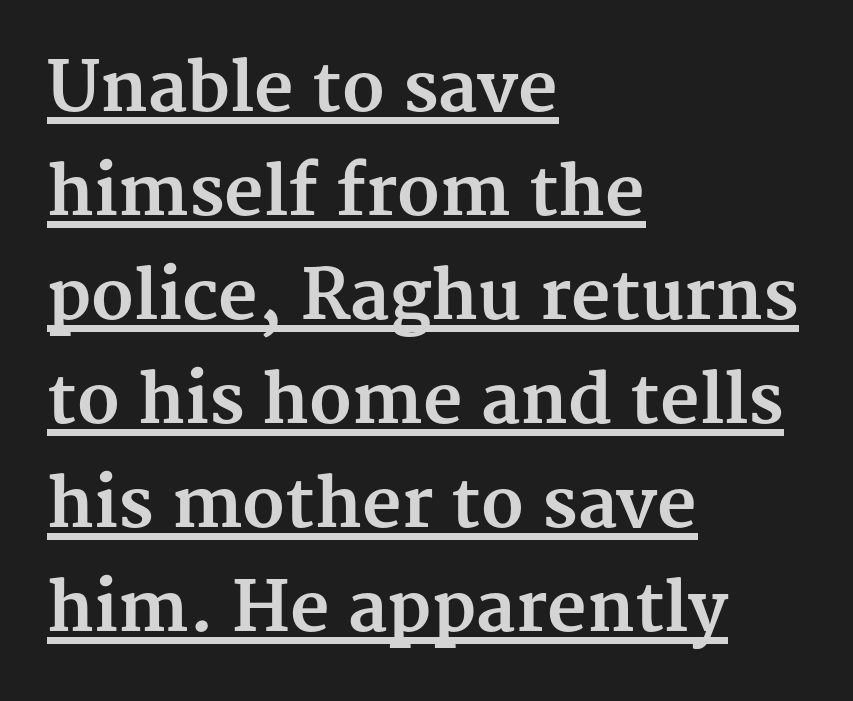
{"serif": "yes", "italic": "no", "bold": "yes", "weight": "bold", "width": "normal", "stroke_contrast": "medium", "x_height": "medium", "monospaced": "no", "underline": "yes", "align": "left", "line_spacing": "normal", "line_spacing_ratio": 1.53, "letter_spacing": "normal", "letter_spacing_em": 0.0, "glyph_px": 68}
